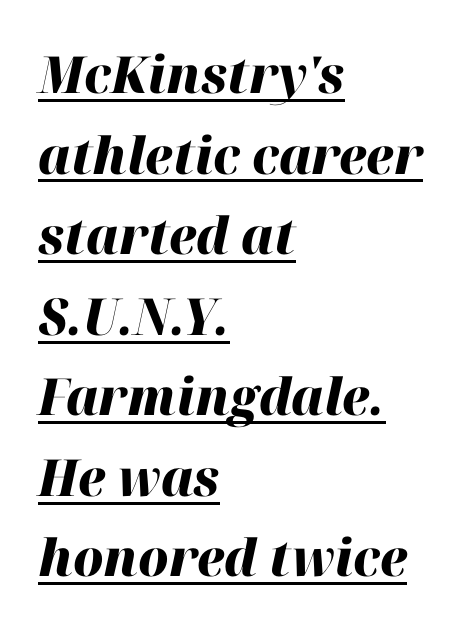
Q: Is the text bold? A: Yes.
Q: Is the text italic (slanted)? A: Yes, it leans right by about 12 degrees.
Q: Is the text underlined? A: Yes.
Q: How is the paragraph aligned? A: Left-aligned.
Q: Is the spacing between letters normal or unusually wide? A: Normal.
Q: Is the spacing between lines tight, normal or loose? A: Normal.
Q: Width (condensed, normal, or wide)? A: Normal.
Q: Stroke contrast? A: High.
Q: x-height? A: Medium.
Q: Monospaced? A: No.
